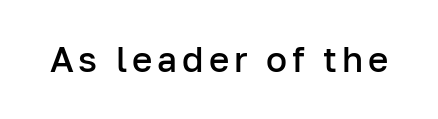
A fair bit of extra ink — the face is semibold, not bold. Is this a sans? Yes — the strokes have no serifs. Beneath every word, the page is bare. The letters advance in unequal steps, a hallmark of proportional type. If you drew a line through each stem, it would be perfectly vertical.
